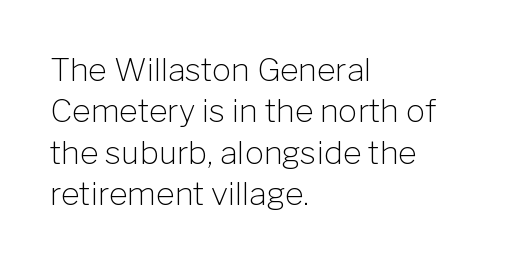
The image shows 32 px light sans-serif type, upright; set left-aligned, normal line spacing (1.29x), normal letter spacing, not underlined; low stroke contrast and a medium x-height.
